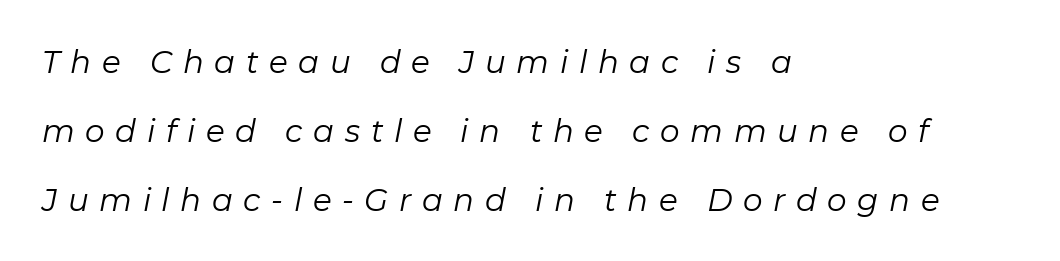
The image shows 31 px regular-weight type, italic (leaning right); set left-aligned, loose line spacing (2.22x), unusually wide letter spacing (+0.34 em), not underlined; low stroke contrast and a medium x-height.
